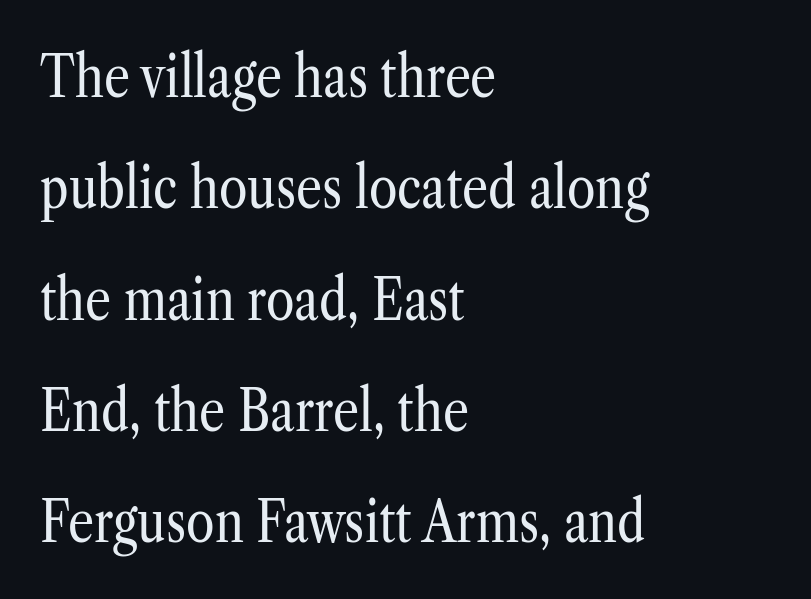
{"serif": "yes", "italic": "no", "bold": "no", "weight": "regular", "width": "condensed", "stroke_contrast": "low", "x_height": "medium", "monospaced": "no", "underline": "no", "align": "left", "line_spacing": "loose", "line_spacing_ratio": 1.92, "letter_spacing": "normal", "letter_spacing_em": 0.0, "glyph_px": 58}
